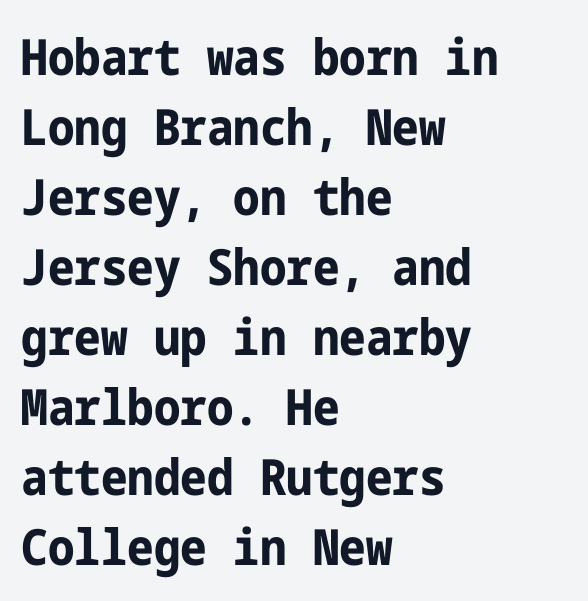
Look at the stroke-to-counter ratio: heavy, a bold. The glyphs are unaccompanied by any horizontal stroke below them. Is the letter spacing exaggerated? No — it looks like the ordinary default. Students, observe: this is what conventionally led text looks like. Regarding serifs, this sample does without them. Style check: upright.
